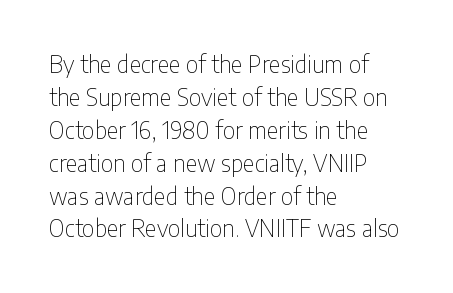
Q: Is the text bold? A: No.
Q: Is the text italic (slanted)? A: No, it is upright.
Q: Is the text underlined? A: No.
Q: How is the paragraph aligned? A: Left-aligned.
Q: Is the spacing between letters normal or unusually wide? A: Normal.
Q: Is the spacing between lines tight, normal or loose? A: Normal.
